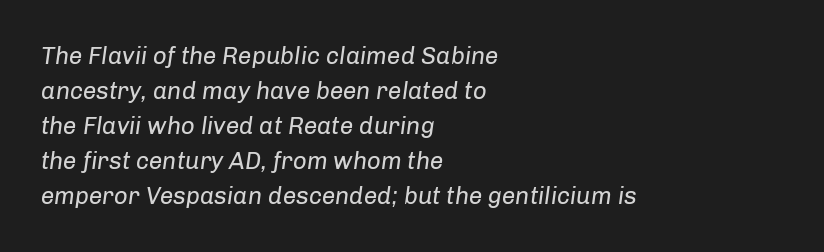
The image shows 24 px text type, italic (leaning right); set left-aligned, normal line spacing (1.46x), normal letter spacing, not underlined.
